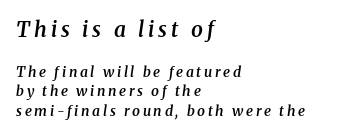
The passage shown stacks its lines at a standard gap. Yep, that's italic — everything's leaning. Caption: upper text group enlarged, lower text group reduced. Quick note: underline off.
